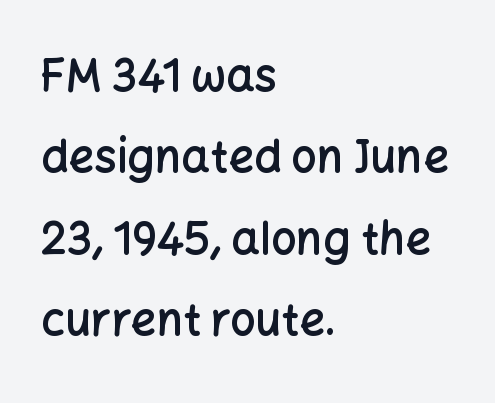
{"serif": "no", "italic": "no", "bold": "semi", "weight": "semibold", "width": "normal", "stroke_contrast": "low", "x_height": "medium", "monospaced": "no", "underline": "no", "align": "left", "line_spacing_ratio": 1.81, "letter_spacing": "normal", "letter_spacing_em": 0.0, "glyph_px": 45}
